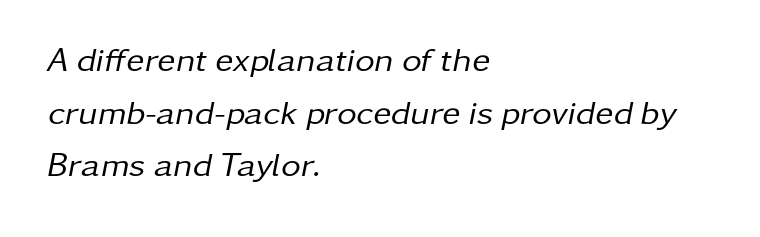
The image shows 34 px regular-weight type, italic (leaning right); set left-aligned, normal line spacing (1.55x), normal letter spacing, not underlined; low stroke contrast and a medium x-height.
